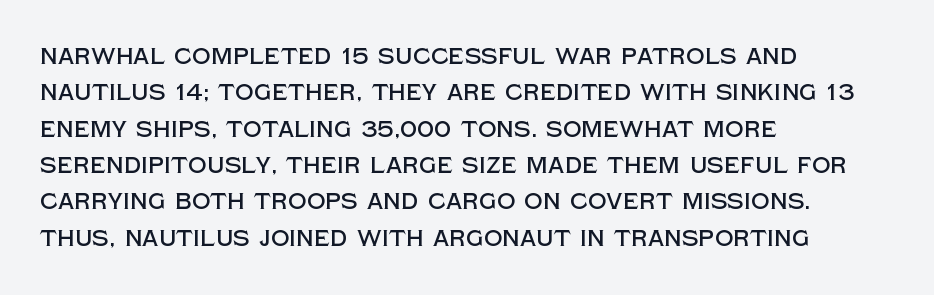
{"italic": "no", "underline": "no", "align": "left", "line_spacing": "normal", "line_spacing_ratio": 1.58, "letter_spacing": "normal", "letter_spacing_em": 0.0, "glyph_px": 23}
